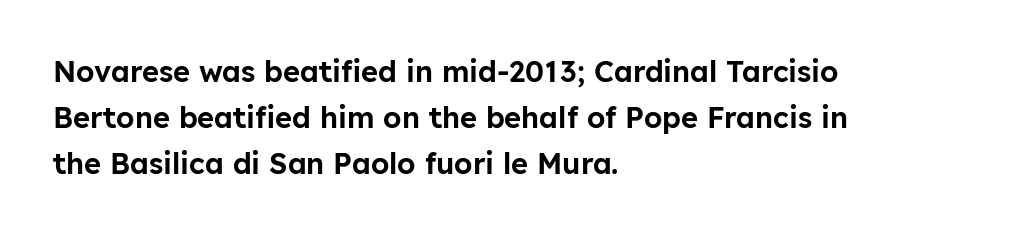
{"serif": "no", "italic": "no", "width": "normal", "stroke_contrast": "low", "x_height": "medium", "monospaced": "no", "underline": "no", "align": "left", "line_spacing": "normal", "line_spacing_ratio": 1.58, "letter_spacing": "normal", "letter_spacing_em": 0.0, "glyph_px": 29}
